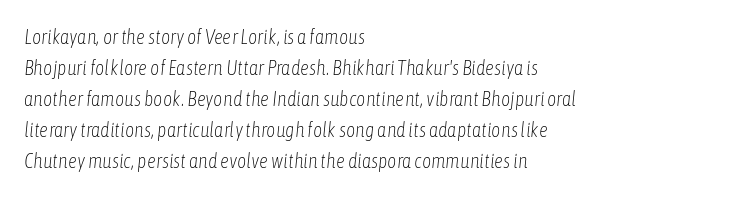
Lines of text with bare space underneath. Slanted lettering throughout. Stroke mass is kept to a normal reading level or below. Vertical spacing — default. Typeset ragged right — the left edge is the straight one.
